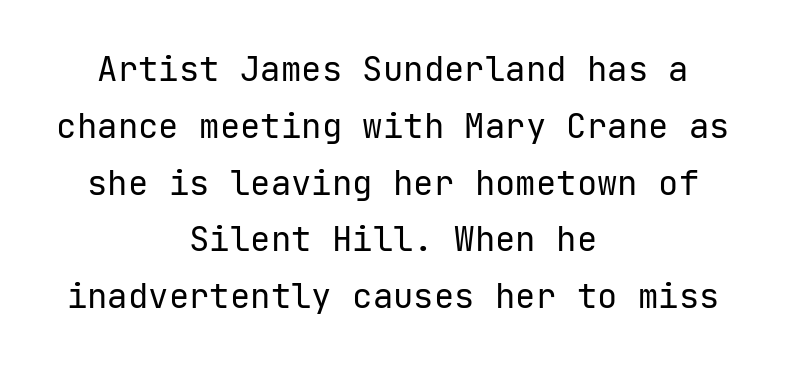
{"serif": "no", "italic": "no", "bold": "no", "weight": "regular", "width": "normal", "stroke_contrast": "low", "x_height": "medium", "monospaced": "yes", "underline": "no", "align": "center", "line_spacing": "normal", "line_spacing_ratio": 1.67, "letter_spacing": "normal", "letter_spacing_em": 0.0, "glyph_px": 34}
